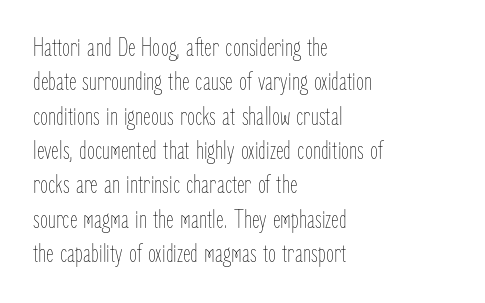
The image shows 26 px text type, upright; set left-aligned, normal line spacing (1.32x), normal letter spacing, not underlined.
